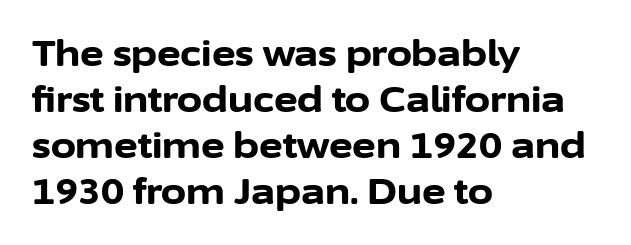
Observe the absence of serifs on each vertical stroke in this sample. Is this a fixed-width face? No — the glyphs have proportional, varying widths. The space beneath each line is pristine and unruled. Nope, not italic — everything's standing straight. Honestly, the row spacing looks completely unremarkable.
